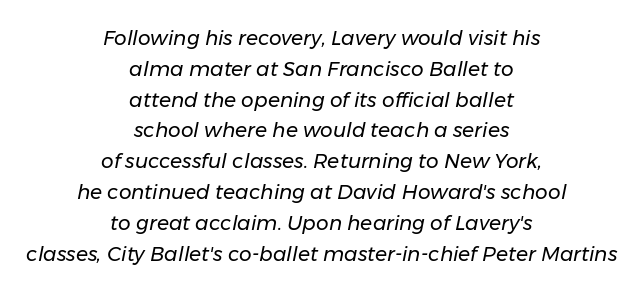
The space directly below the letters is spotless. Designer's note — italics engaged. These lines stack symmetrically, like a column narrowing and widening about its center. Honestly, the letter spacing is just normal — you wouldn't notice it. Counters stay open thanks to moderate or lighter strokes.
